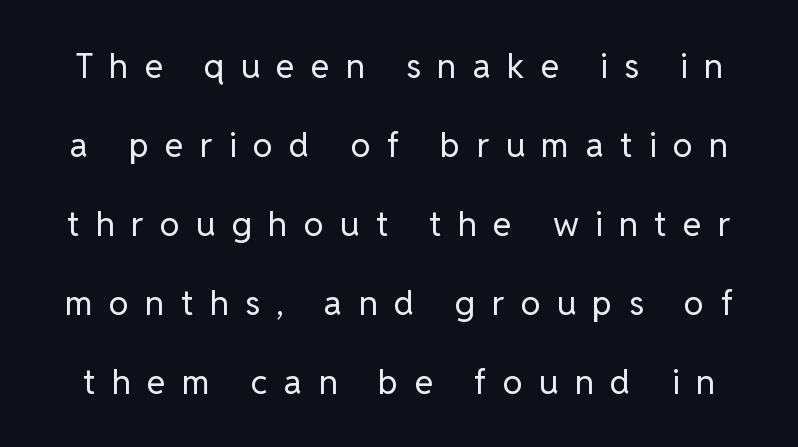
{"serif": "no", "italic": "no", "bold": "no", "weight": "regular", "width": "normal", "stroke_contrast": "low", "x_height": "medium", "monospaced": "no", "underline": "no", "line_spacing": "loose", "line_spacing_ratio": 2.32, "letter_spacing": "wide", "letter_spacing_em": 0.48, "glyph_px": 34}
